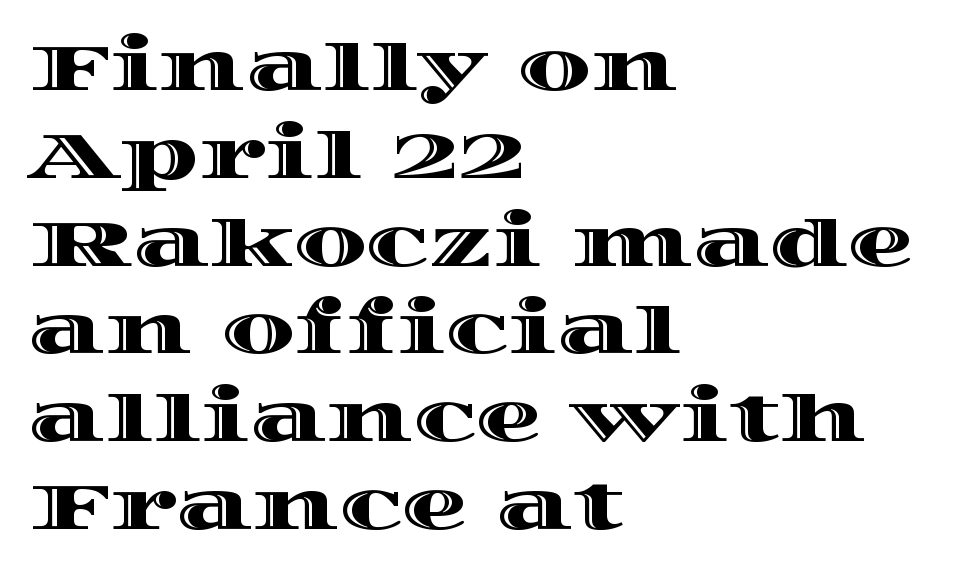
Q: Is the text italic (slanted)? A: No, it is upright.
Q: Is the text underlined? A: No.
Q: How is the paragraph aligned? A: Left-aligned.
Q: Is the spacing between letters normal or unusually wide? A: Normal.
Q: Is the spacing between lines tight, normal or loose? A: Normal.
Q: Width (condensed, normal, or wide)? A: Wide.
Q: x-height? A: Large.
Q: Monospaced? A: No.
